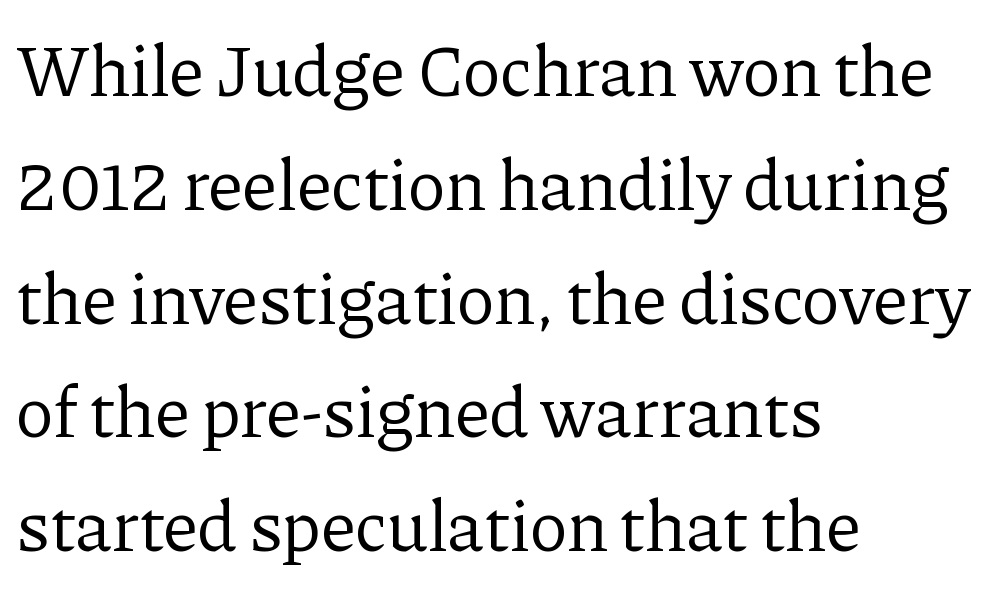
{"serif": "yes", "italic": "no", "bold": "no", "weight": "regular", "width": "normal", "stroke_contrast": "low", "x_height": "medium", "monospaced": "no", "underline": "no", "align": "left", "line_spacing": "normal", "line_spacing_ratio": 1.58, "letter_spacing": "normal", "letter_spacing_em": 0.0, "glyph_px": 72}
